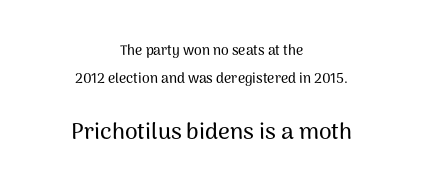
Q: Is the text italic (slanted)? A: No, it is upright.
Q: Is the text underlined? A: No.
Q: How is the paragraph aligned? A: Centered.
Q: Is the spacing between letters normal or unusually wide? A: Normal.
Q: Is the spacing between lines tight, normal or loose? A: Loose.
Q: Which block of text is set in a larger size, the first (top) or the second (bottom)? A: The second (bottom) one.
